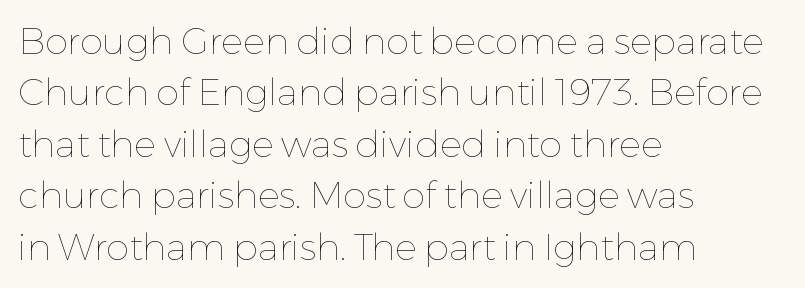
The designer left line spacing at the default. Here the designer chose a conventional face with non-uniform glyph widths. These lines were composed using upright roman letters. The typesetting does not lean heavy: it is not bold.
